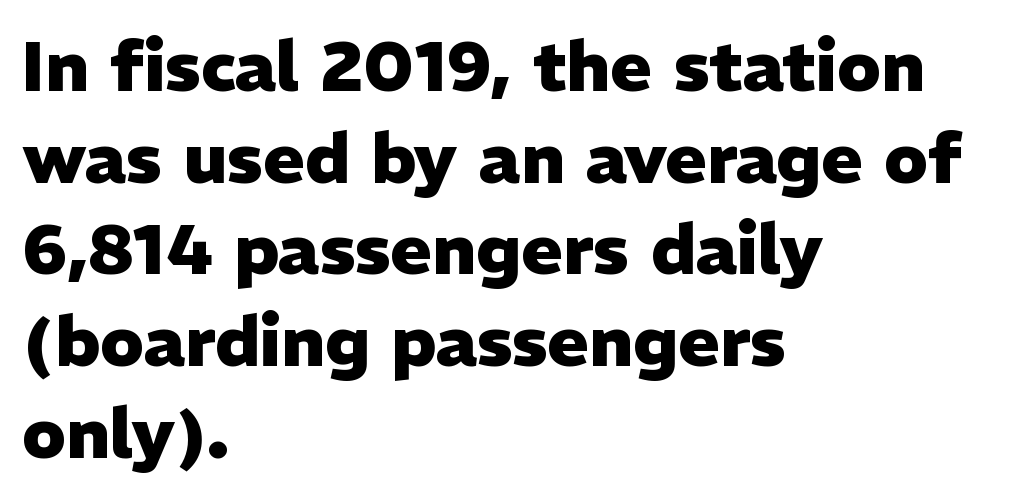
{"serif": "no", "italic": "no", "bold": "yes", "weight": "heavy", "width": "normal", "stroke_contrast": "low", "x_height": "medium", "monospaced": "no", "underline": "no", "align": "left", "line_spacing": "normal", "line_spacing_ratio": 1.31, "letter_spacing": "normal", "letter_spacing_em": 0.0, "glyph_px": 70}
